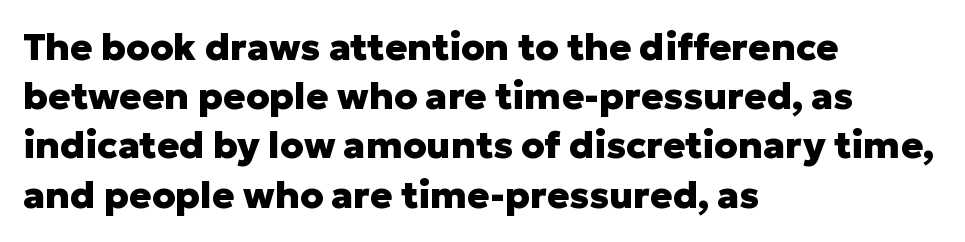
Q: Is the text bold? A: Yes.
Q: Is the text italic (slanted)? A: No, it is upright.
Q: Is the typeface a serif or a sans-serif typeface? A: Sans-serif.
Q: Is the text underlined? A: No.
Q: How is the paragraph aligned? A: Left-aligned.
Q: Is the spacing between letters normal or unusually wide? A: Normal.
Q: Is the spacing between lines tight, normal or loose? A: Normal.
Q: Width (condensed, normal, or wide)? A: Normal.
Q: Stroke contrast? A: Low.
Q: x-height? A: Medium.
Q: Monospaced? A: No.
